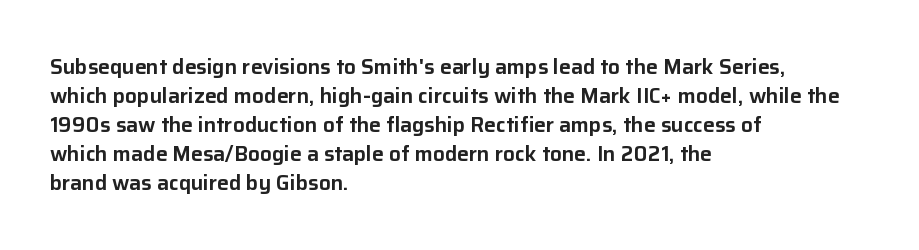
The image shows 21 px text type, upright; set left-aligned, normal line spacing (1.38x), normal letter spacing, not underlined.
